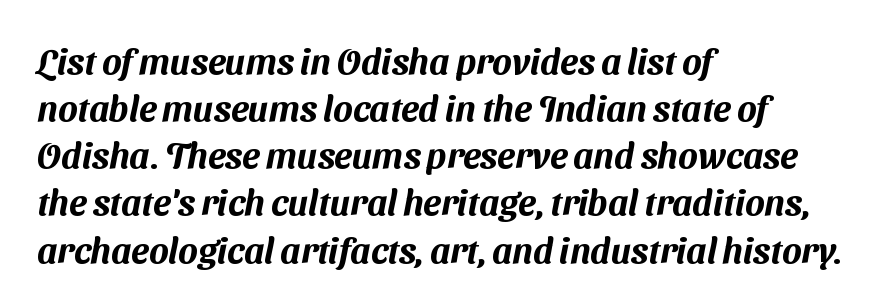
{"serif": "no", "width": "normal", "stroke_contrast": "medium", "x_height": "medium", "monospaced": "no", "underline": "no", "align": "left", "line_spacing": "normal", "line_spacing_ratio": 1.31, "letter_spacing": "normal", "letter_spacing_em": 0.0, "glyph_px": 36}
